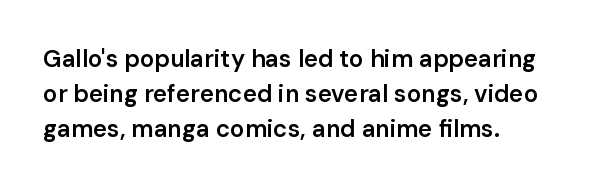
Q: Is the text bold? A: Semi-bold.
Q: Is the text italic (slanted)? A: No, it is upright.
Q: Is the text underlined? A: No.
Q: How is the paragraph aligned? A: Left-aligned.
Q: Is the spacing between letters normal or unusually wide? A: Normal.
Q: Is the spacing between lines tight, normal or loose? A: Normal.
